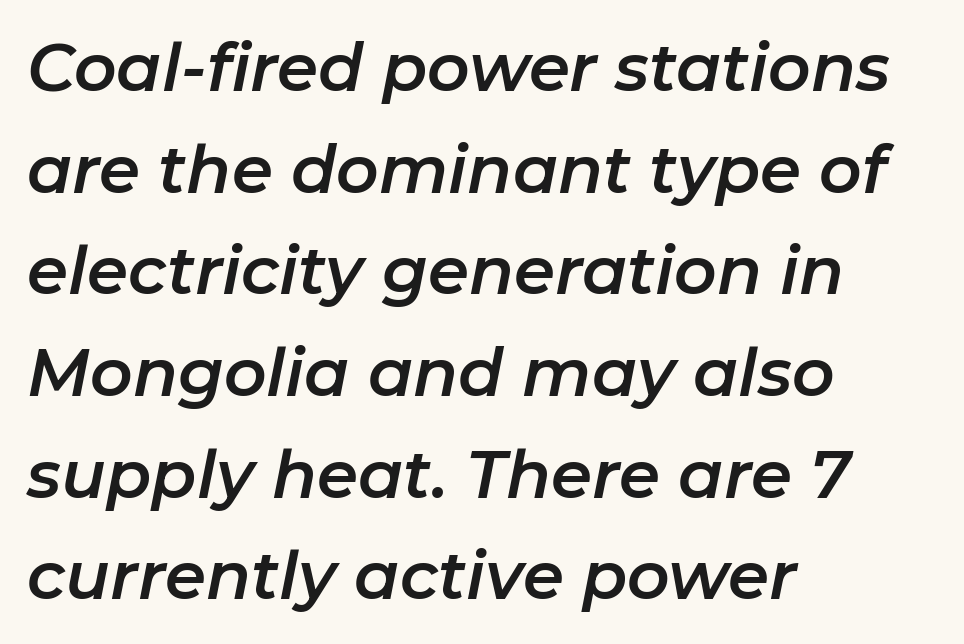
{"italic": "yes", "lean": "right", "slant_degrees": 11, "width": "normal", "stroke_contrast": "low", "x_height": "medium", "monospaced": "no", "underline": "no", "align": "left", "line_spacing": "normal", "line_spacing_ratio": 1.54, "letter_spacing": "normal", "letter_spacing_em": 0.0, "glyph_px": 66}
